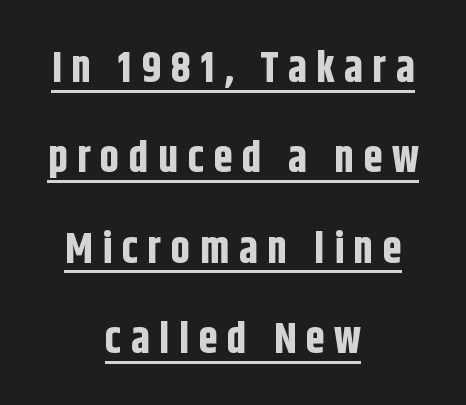
The image shows 43 px bold, condensed sans-serif type, upright; set centered, loose line spacing (2.1x), unusually wide letter spacing (+0.22 em), underlined; low stroke contrast and a large x-height.
